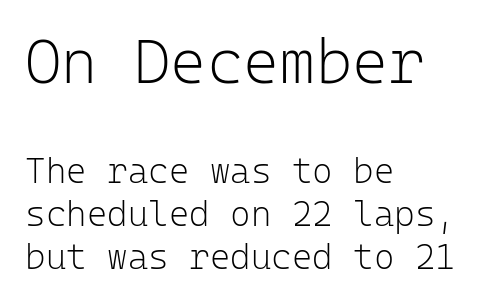
Characters remain perfectly vertical along every line. The paragraph shown leans on its left margin. A typesetter would call this zero additional tracking. Heft: none added — not bold. Fixed-width glyphs throughout — classic coding-font behaviour. Only glyphs here, with clear space below each row.
